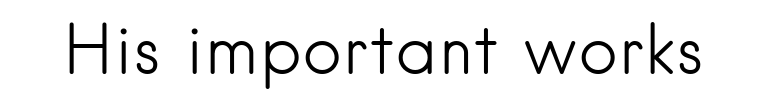
The image shows 68 px light sans-serif type, upright; set normal letter spacing, not underlined; low stroke contrast and a small x-height.
